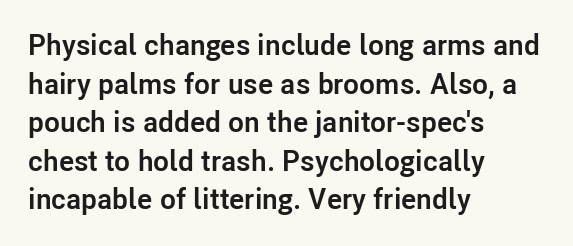
Unlike a traditional serif, this face leaves its strokes unadorned. Compared with typical paragraphs, the rows here are spaced about the same. Typeset ragged right — the left edge is the straight one. Each word holds together tightly as a unit, with standard inter-letter gaps. Varying glyph widths throughout — classic text-font behaviour. If you drew a line through each stem, it would be perfectly vertical.
